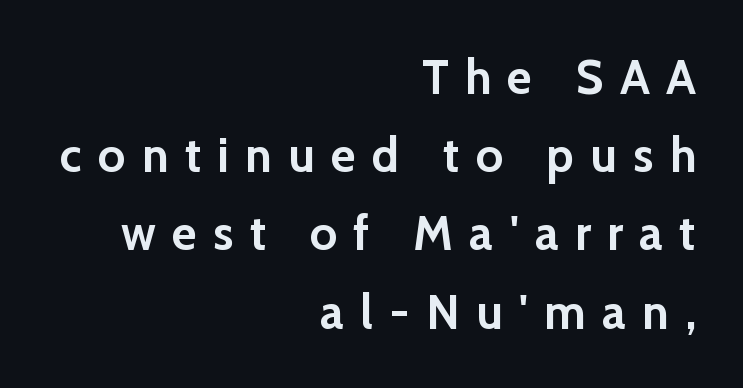
Rows of type keep a routine distance in the vertical direction. Note the varied advance widths — an 'i' is clearly narrower than an 'm'. The font's upright variant was chosen for this text. The passage shown is emphatically bold.
